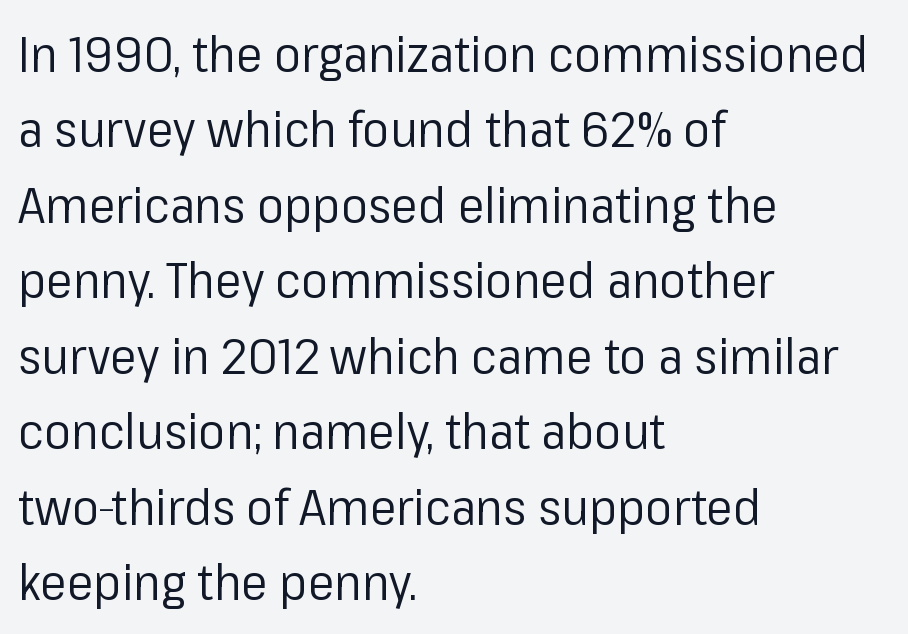
Q: Is the text bold? A: No.
Q: Is the text italic (slanted)? A: No, it is upright.
Q: Is the typeface a serif or a sans-serif typeface? A: Sans-serif.
Q: Is the text underlined? A: No.
Q: How is the paragraph aligned? A: Left-aligned.
Q: Is the spacing between letters normal or unusually wide? A: Normal.
Q: Is the spacing between lines tight, normal or loose? A: Normal.
Q: Width (condensed, normal, or wide)? A: Normal.
Q: Stroke contrast? A: Low.
Q: x-height? A: Medium.
Q: Monospaced? A: No.
